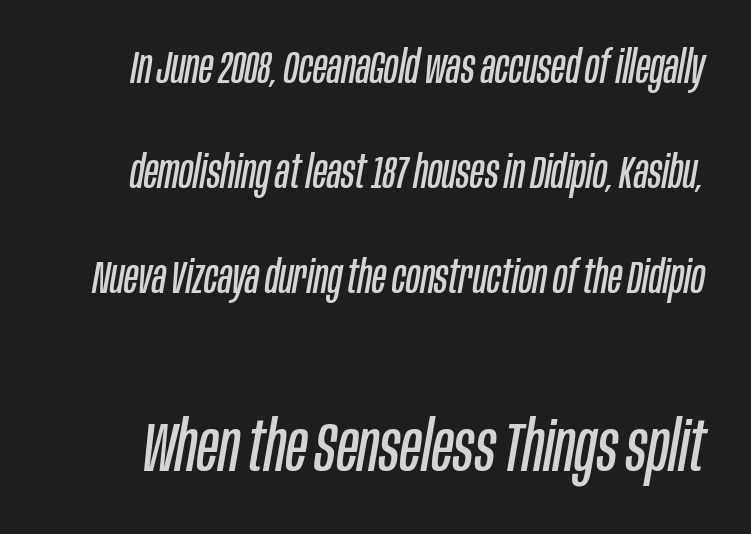
Vertical spacing — loose. The passage shown is not underscored anywhere. Block two is the big one; block one sits smaller above it. Think of a printed novel: that variable character pitch is what you see here.
